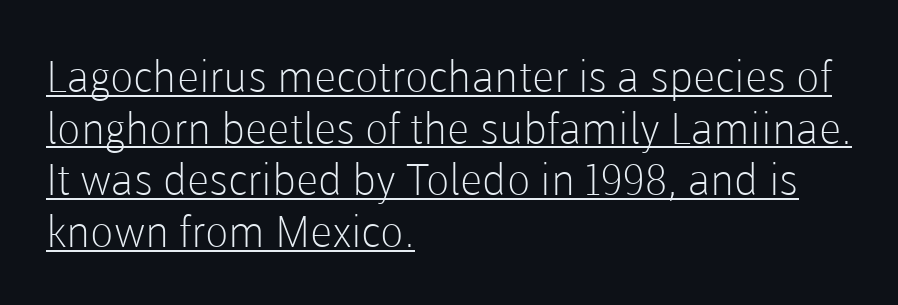
Q: Is the text bold? A: No.
Q: Is the text italic (slanted)? A: No, it is upright.
Q: Is the typeface a serif or a sans-serif typeface? A: Sans-serif.
Q: Is the text underlined? A: Yes.
Q: How is the paragraph aligned? A: Left-aligned.
Q: Is the spacing between letters normal or unusually wide? A: Normal.
Q: Width (condensed, normal, or wide)? A: Normal.
Q: Stroke contrast? A: Low.
Q: x-height? A: Medium.
Q: Monospaced? A: No.
